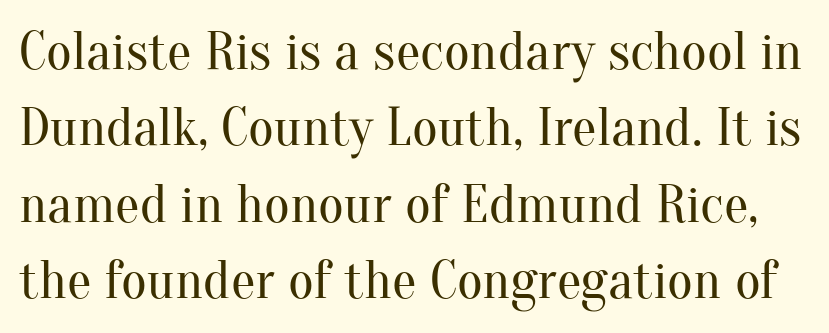
{"serif": "yes", "italic": "no", "bold": "no", "weight": "regular", "width": "normal", "stroke_contrast": "medium", "x_height": "small", "monospaced": "no", "underline": "no", "line_spacing": "normal", "line_spacing_ratio": 1.39, "letter_spacing": "normal", "letter_spacing_em": 0.0, "glyph_px": 55}
